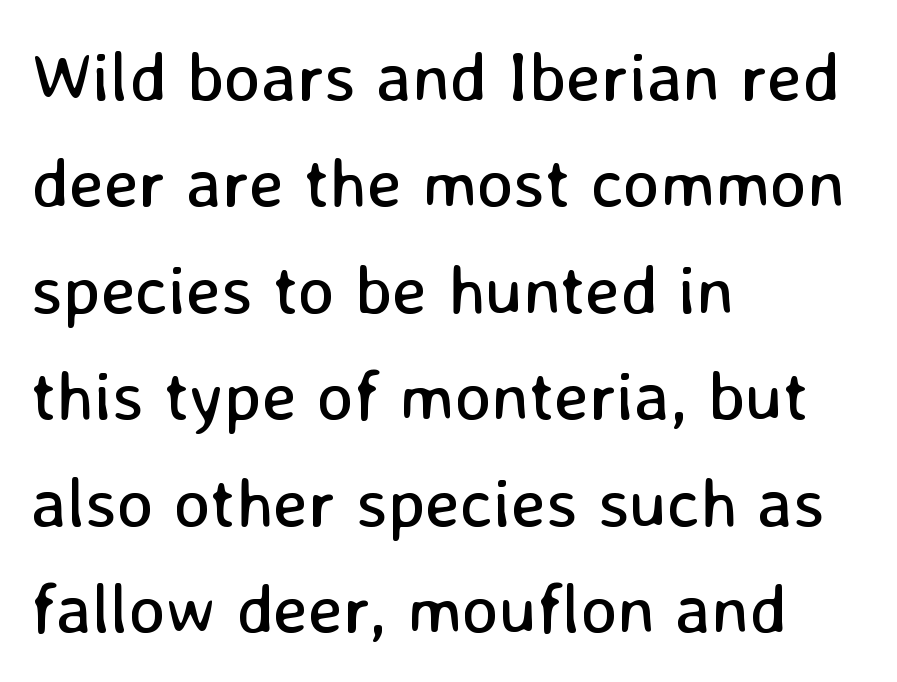
Q: Is the text bold? A: No.
Q: Is the text italic (slanted)? A: No, it is upright.
Q: Is the typeface a serif or a sans-serif typeface? A: Sans-serif.
Q: Is the text underlined? A: No.
Q: How is the paragraph aligned? A: Left-aligned.
Q: Is the spacing between letters normal or unusually wide? A: Normal.
Q: Is the spacing between lines tight, normal or loose? A: Normal.
Q: Width (condensed, normal, or wide)? A: Normal.
Q: Stroke contrast? A: Low.
Q: x-height? A: Medium.
Q: Monospaced? A: No.
